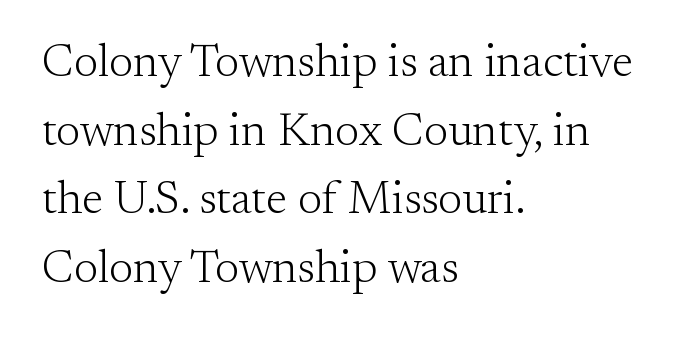
The image shows 46 px light serif type, upright; set left-aligned, normal line spacing (1.49x), normal letter spacing, not underlined; medium stroke contrast and a small x-height.
